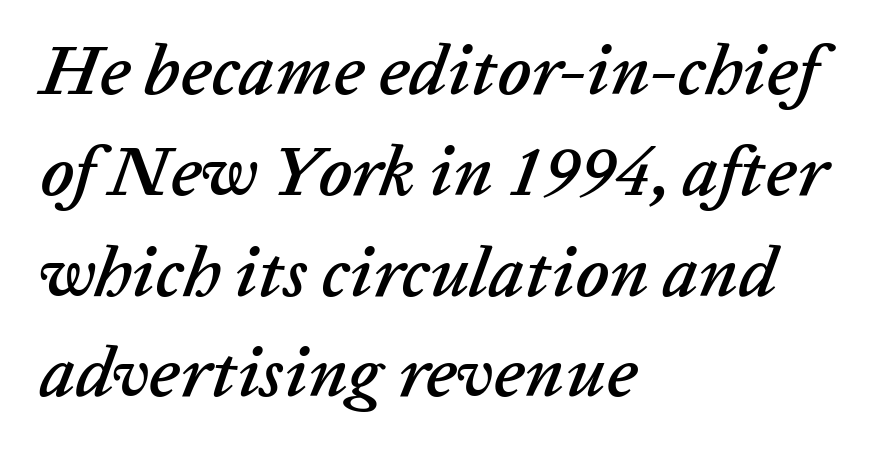
Q: Is the text italic (slanted)? A: Yes, it leans right by about 20 degrees.
Q: Is the text underlined? A: No.
Q: How is the paragraph aligned? A: Left-aligned.
Q: Is the spacing between letters normal or unusually wide? A: Normal.
Q: Is the spacing between lines tight, normal or loose? A: Normal.
Q: Width (condensed, normal, or wide)? A: Normal.
Q: Stroke contrast? A: Low.
Q: x-height? A: Medium.
Q: Monospaced? A: No.
